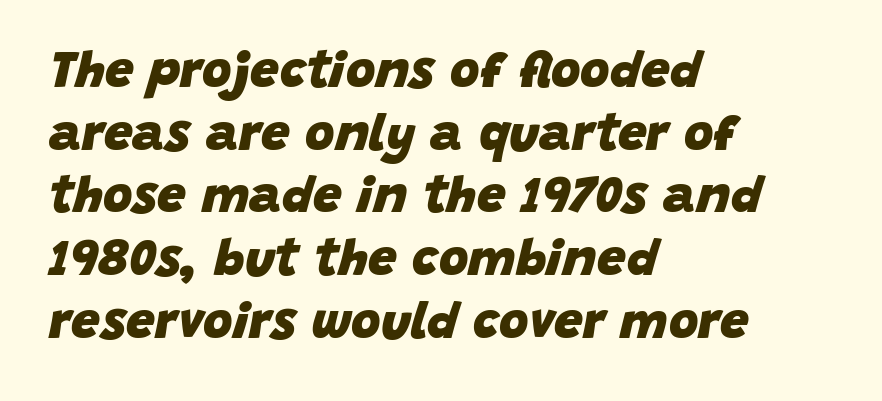
Q: Is the text bold? A: Yes.
Q: Is the text italic (slanted)? A: Yes, it leans right by about 15 degrees.
Q: Is the text underlined? A: No.
Q: How is the paragraph aligned? A: Left-aligned.
Q: Is the spacing between letters normal or unusually wide? A: Normal.
Q: Width (condensed, normal, or wide)? A: Normal.
Q: Stroke contrast? A: Low.
Q: x-height? A: Large.
Q: Monospaced? A: No.
